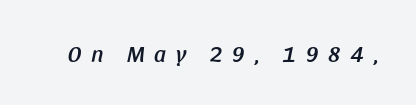
This sample uses expanded letter spacing, leaving extra air between glyphs. Quick note: underline off. Would a proofreader flag this as italicized? Yes.
